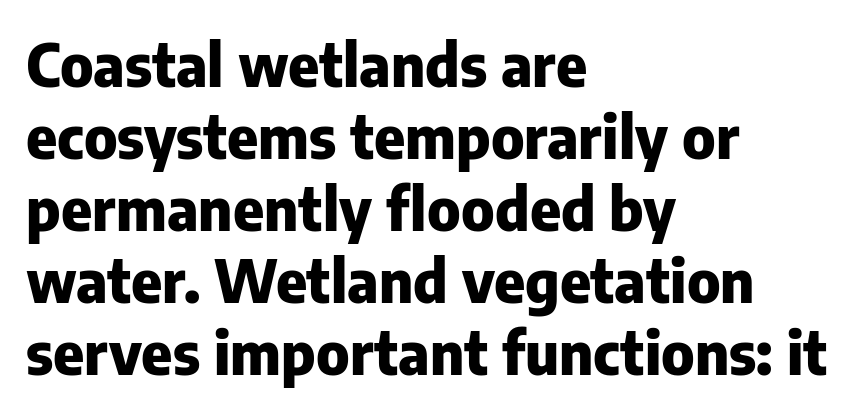
{"serif": "no", "italic": "no", "bold": "yes", "weight": "heavy", "width": "normal", "stroke_contrast": "low", "x_height": "medium", "monospaced": "no", "underline": "no", "align": "left", "line_spacing_ratio": 1.22, "letter_spacing": "normal", "letter_spacing_em": 0.0, "glyph_px": 59}
